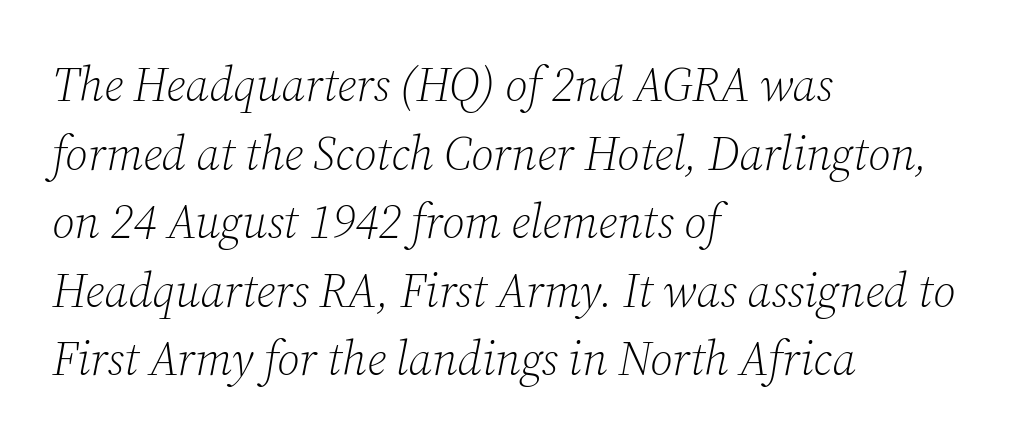
{"serif": "yes", "italic": "yes", "lean": "right", "slant_degrees": 12, "bold": "no", "weight": "light", "width": "normal", "stroke_contrast": "low", "x_height": "medium", "monospaced": "no", "underline": "no", "align": "left", "line_spacing": "normal", "line_spacing_ratio": 1.46, "letter_spacing": "normal", "letter_spacing_em": 0.0, "glyph_px": 47}
